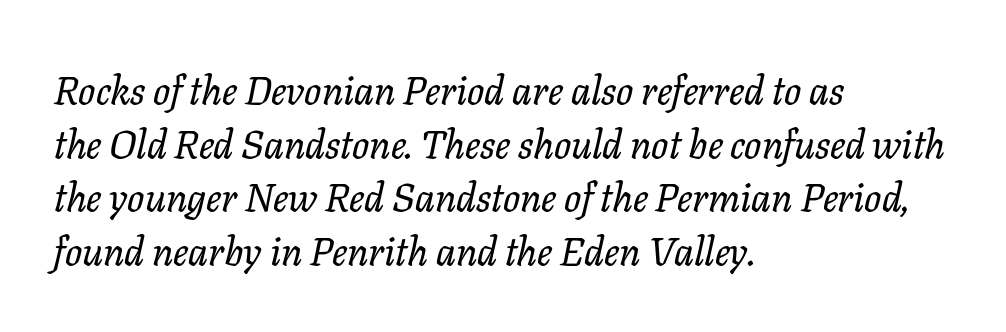
The image shows 40 px serif type, italic (leaning right); set left-aligned, normal line spacing (1.34x), normal letter spacing, not underlined; low stroke contrast and a medium x-height.
